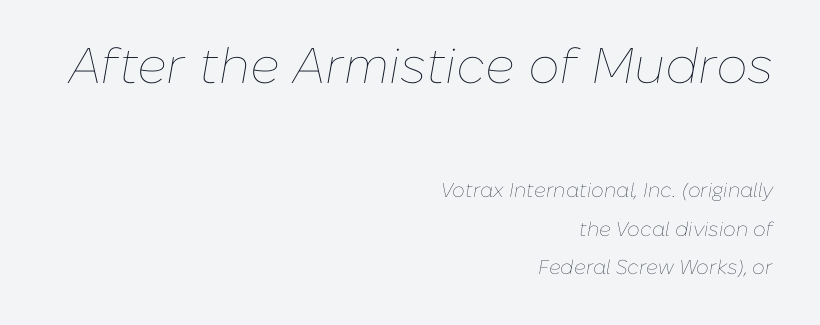
{"italic": "yes", "lean": "right", "slant_degrees": 10, "bold": "no", "weight": "thin", "width": "normal", "stroke_contrast": "low", "x_height": "medium", "monospaced": "no", "underline": "no", "align": "right", "line_spacing": "loose", "line_spacing_ratio": 1.91, "letter_spacing": "normal", "letter_spacing_em": 0.0, "larger_block": "first", "size_ratio": 2.5, "glyph_px": 50}
